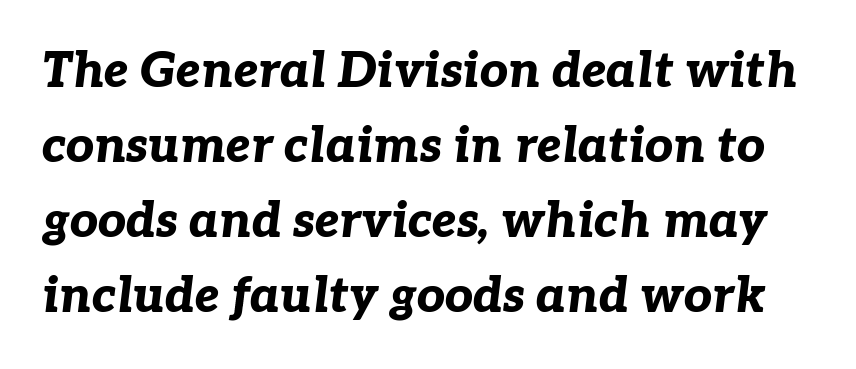
{"italic": "yes", "lean": "right", "slant_degrees": 7, "bold": "yes", "weight": "bold", "width": "normal", "stroke_contrast": "low", "x_height": "medium", "monospaced": "no", "underline": "no", "line_spacing": "normal", "line_spacing_ratio": 1.53, "letter_spacing": "normal", "letter_spacing_em": 0.0, "glyph_px": 49}
